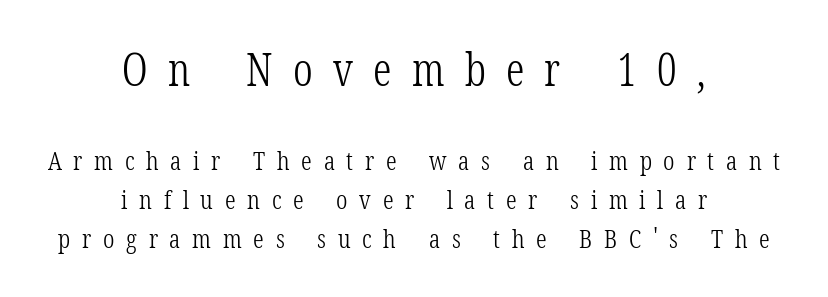
Q: Is the text bold? A: No.
Q: Is the text italic (slanted)? A: No, it is upright.
Q: Is the typeface a serif or a sans-serif typeface? A: Serif.
Q: Is the text underlined? A: No.
Q: How is the paragraph aligned? A: Centered.
Q: Is the spacing between letters normal or unusually wide? A: Unusually wide.
Q: Is the spacing between lines tight, normal or loose? A: Normal.
Q: Which block of text is set in a larger size, the first (top) or the second (bottom)? A: The first (top) one.
Q: Width (condensed, normal, or wide)? A: Condensed.
Q: Stroke contrast? A: Low.
Q: x-height? A: Medium.
Q: Monospaced? A: No.
